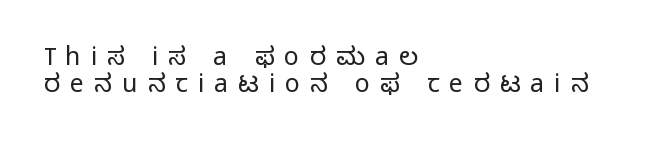
Heaviness? Minimal to ordinary, like unemphasized prose. In CSS terms this would be text-align: left. The letters stand upright; this is a roman face. Horizontal bands of white between lines are thin slivers.
